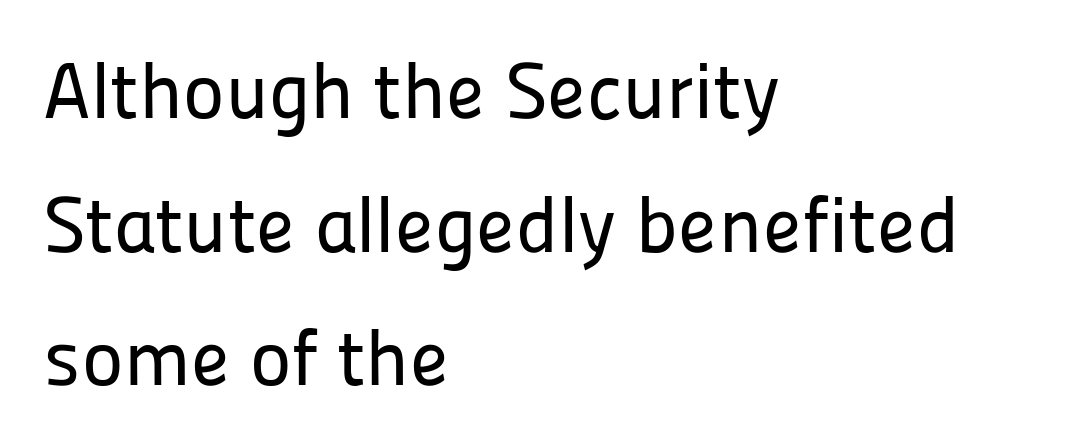
The image shows 79 px sans-serif type, upright; set left-aligned, normal line spacing (1.69x), normal letter spacing, not underlined; low stroke contrast and a medium x-height.
